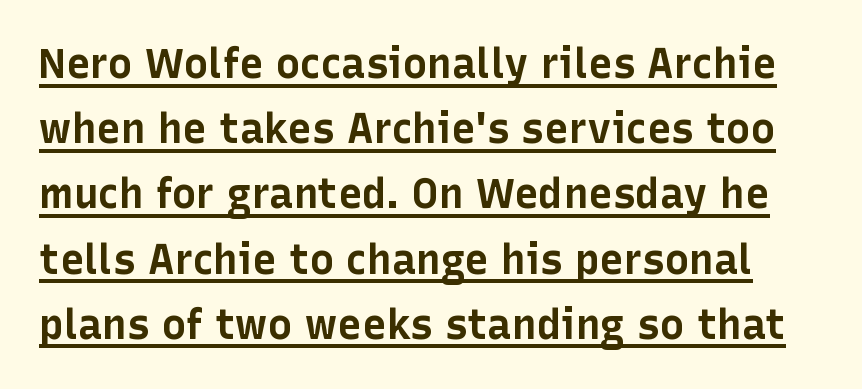
Q: Is the text bold? A: Yes.
Q: Is the text italic (slanted)? A: No, it is upright.
Q: Is the typeface a serif or a sans-serif typeface? A: Sans-serif.
Q: Is the text underlined? A: Yes.
Q: Is the spacing between letters normal or unusually wide? A: Normal.
Q: Is the spacing between lines tight, normal or loose? A: Normal.
Q: Width (condensed, normal, or wide)? A: Normal.
Q: Stroke contrast? A: Low.
Q: x-height? A: Medium.
Q: Monospaced? A: No.
